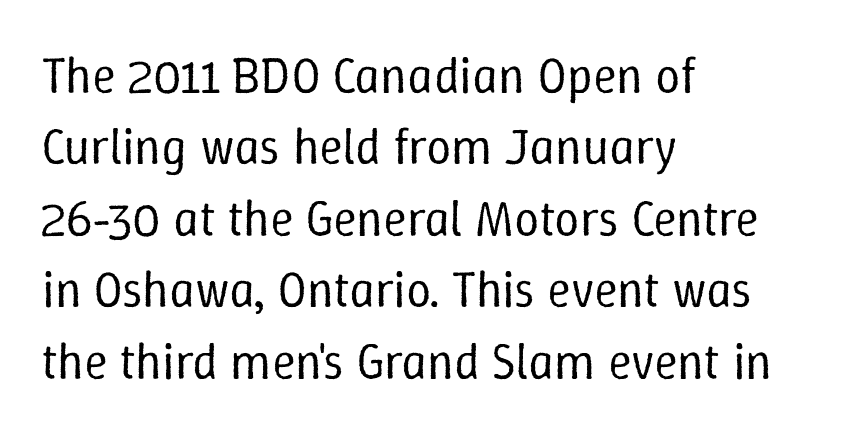
Short note: letters normally spaced. Horizontally, the lines are justified to the leading edge only. The rendering uses natural spacing where letterforms have individual widths. Anything drawn beneath the words? Only blank space.
